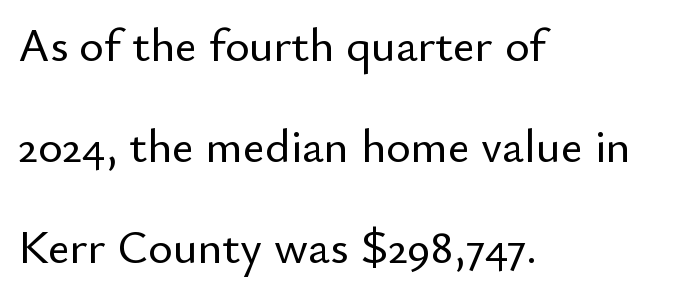
The image shows 47 px sans-serif type, upright; set left-aligned, loose line spacing (2.15x), normal letter spacing, not underlined; low stroke contrast and a small x-height.
